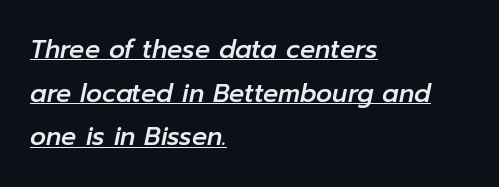
Spacing between characters is what you'd get straight out of the box. Every character sits at an angle, as italics do. Descenders here cross a horizontal rule under the line. If you drew a ruler down the left edge, every line would touch it.
